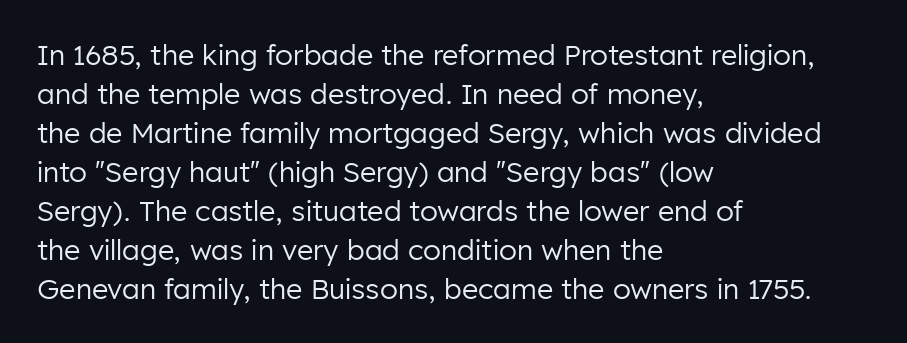
The image shows 28 px regular-weight sans-serif type, upright; set left-aligned, normal line spacing (1.39x), normal letter spacing, not underlined; low stroke contrast and a medium x-height.
